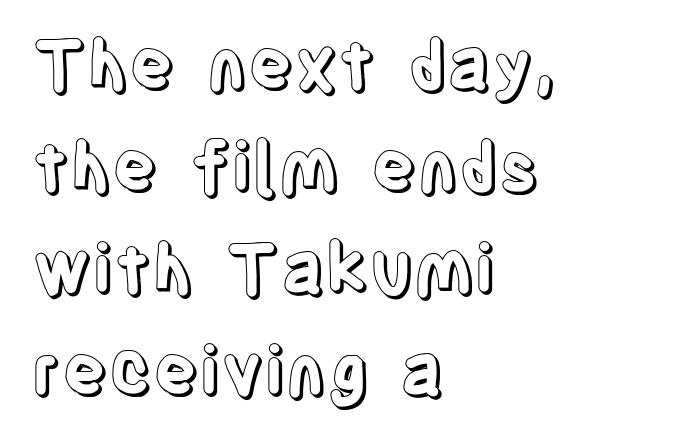
The vertical gap from one line to the next is medium. The letters stand straight up with perfectly vertical stems. The gap between lines stays unmarked. The passage is arranged the way most books set body copy — flush left. What stands out about the letter spacing? Nothing — it is the standard amount. Character widths vary here, with narrow letters taking less room than wide ones.
